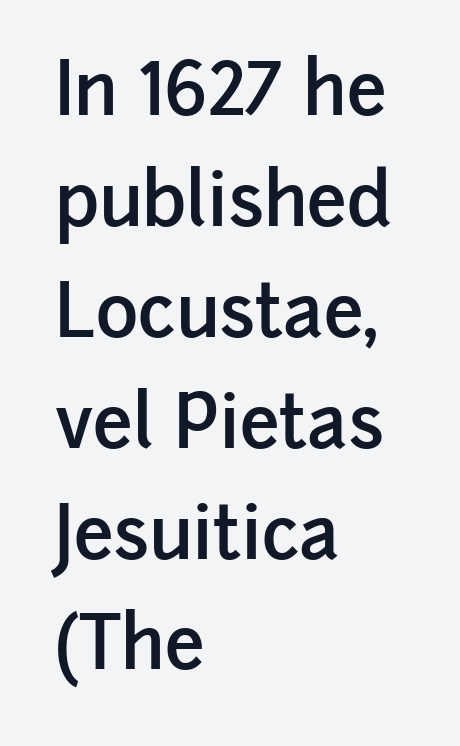
Looks like regular typesetting: each glyph gets only the width it needs. The face used here is a semibold: visibly heavier than regular, lighter than bold. Whoever set this chose a conventional vertical rhythm. The axis of the letterforms is exactly vertical.
